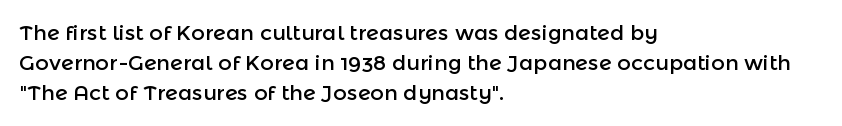
{"italic": "no", "underline": "no", "align": "left", "line_spacing": "normal", "line_spacing_ratio": 1.43, "letter_spacing": "normal", "letter_spacing_em": 0.0, "glyph_px": 21}
